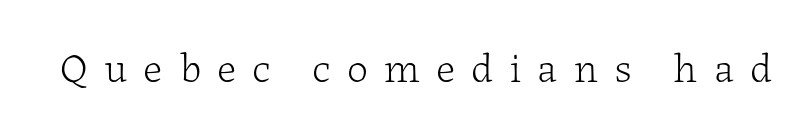
The image shows 42 px light serif type, upright; set unusually wide letter spacing (+0.39 em), not underlined; low stroke contrast and a medium x-height.
